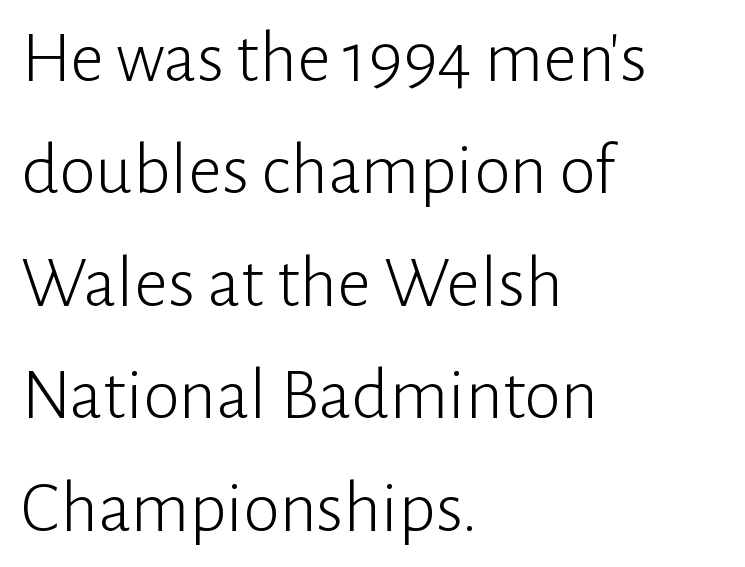
The image shows 74 px light sans-serif type, upright; set left-aligned, normal line spacing (1.52x), normal letter spacing, not underlined; low stroke contrast and a medium x-height.
